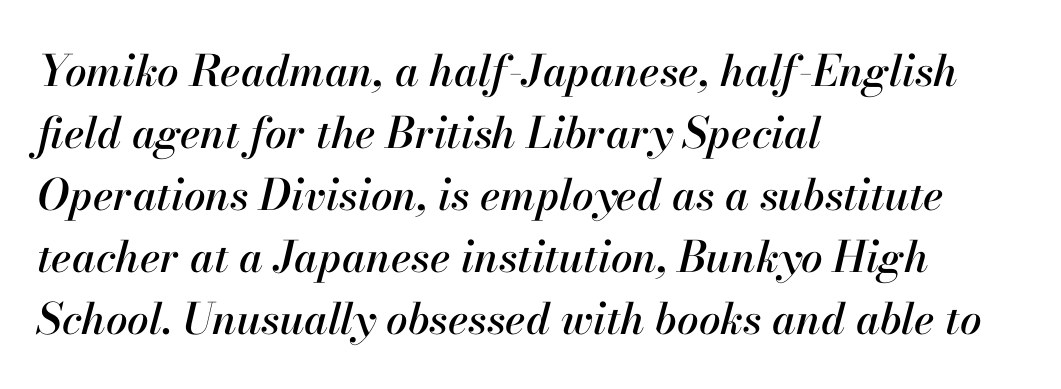
The image shows 43 px text type, italic (leaning right); set left-aligned, normal line spacing (1.44x), normal letter spacing, not underlined; high stroke contrast and a small x-height.
